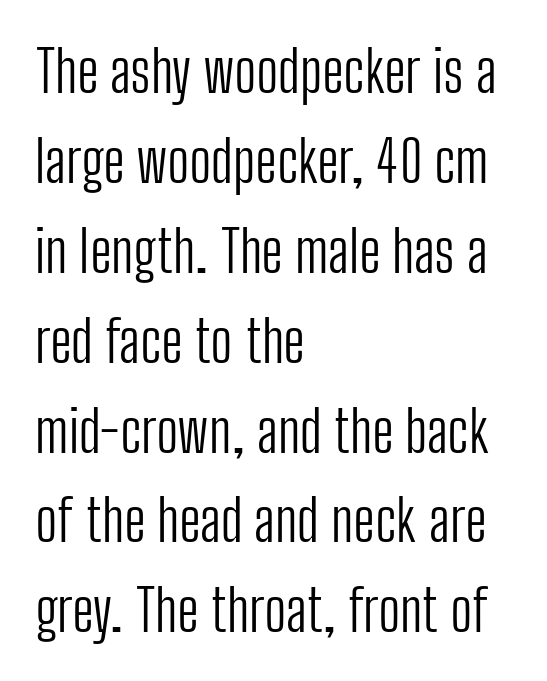
The type sits square on the baseline with zero lean. This sample uses a sans-serif face. How are the letters spaced? Ordinarily, with no added tracking. Proportional: the letters do not fall into vertical columns. Left-aligned paragraph, ragged on the right.
